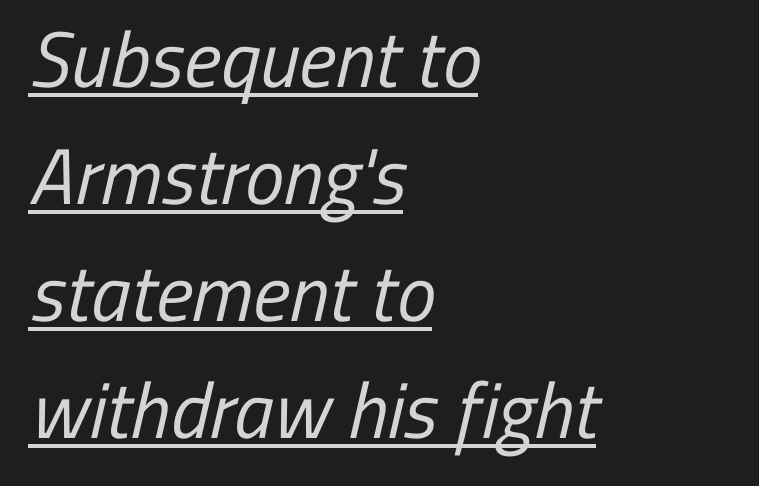
Q: Is the text bold? A: No.
Q: Is the typeface a serif or a sans-serif typeface? A: Sans-serif.
Q: Is the text underlined? A: Yes.
Q: How is the paragraph aligned? A: Left-aligned.
Q: Is the spacing between letters normal or unusually wide? A: Normal.
Q: Is the spacing between lines tight, normal or loose? A: Normal.
Q: Width (condensed, normal, or wide)? A: Condensed.
Q: Stroke contrast? A: Low.
Q: x-height? A: Medium.
Q: Monospaced? A: No.
